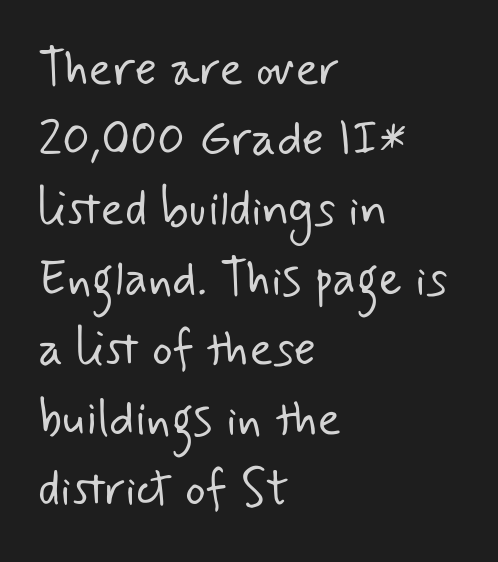
The image shows 49 px light sans-serif type; set left-aligned, normal line spacing (1.43x), normal letter spacing, not underlined; low stroke contrast and a small x-height.
